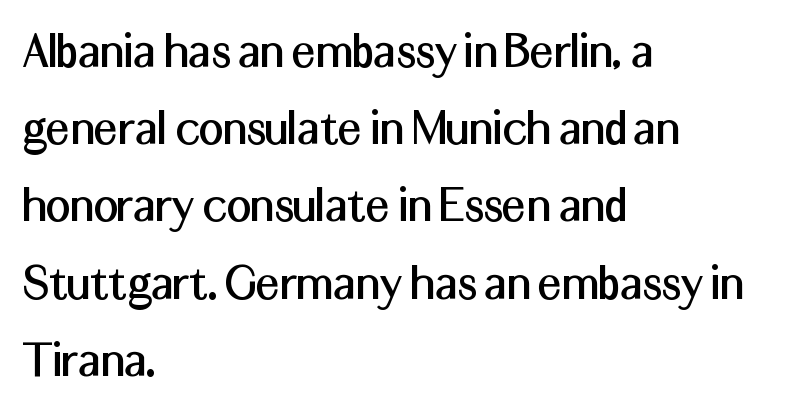
Spacing verdict: proportional, widths tailored to each character. Letter spacing: default. The passage shown is not underscored anywhere. The ragged edge is on the right, which tells us the setting is flush left. Look at the bottom of the vertical strokes: they stop flat, with no serifs.
